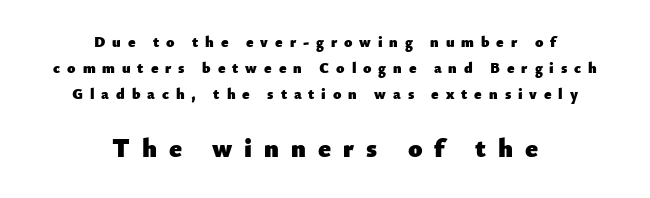
The image shows 26 px bold type, upright; set centered, line spacing 1.75x, unusually wide letter spacing (+0.46 em), not underlined; the second (bottom) block is 1.73x larger.
